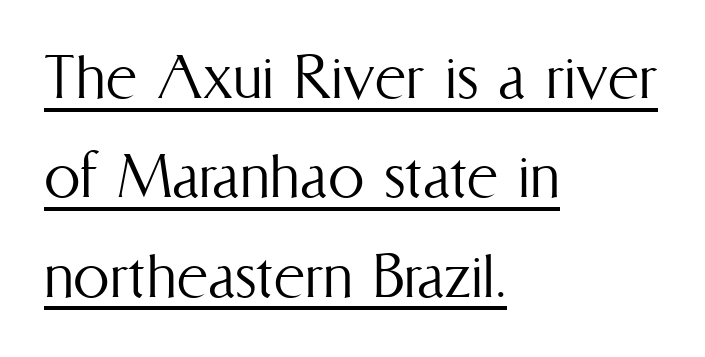
Q: Is the text bold? A: No.
Q: Is the text italic (slanted)? A: No, it is upright.
Q: Is the text underlined? A: Yes.
Q: How is the paragraph aligned? A: Left-aligned.
Q: Is the spacing between letters normal or unusually wide? A: Normal.
Q: Is the spacing between lines tight, normal or loose? A: Normal.
Q: Width (condensed, normal, or wide)? A: Condensed.
Q: Stroke contrast? A: Medium.
Q: x-height? A: Medium.
Q: Monospaced? A: No.
